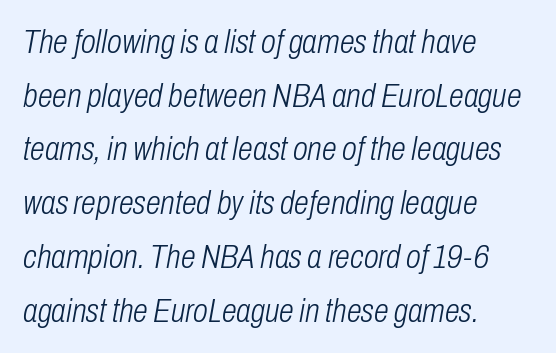
Line beginnings align vertically; line endings do not. The face used here is proportionally spaced, like ordinary book or web type. A bare baseline throughout the passage. Each new line begins a customary step beneath the previous one.
